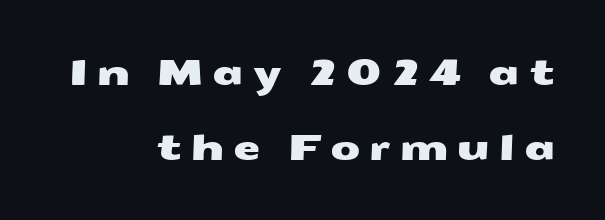
The image shows 35 px wide sans-serif type; set right-aligned, loose line spacing (2.13x), unusually wide letter spacing (+0.26 em), not underlined; medium stroke contrast and a medium x-height.
